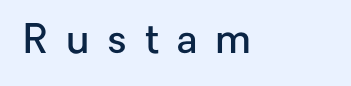
{"serif": "no", "italic": "no", "bold": "semi", "weight": "semibold", "width": "normal", "stroke_contrast": "low", "x_height": "medium", "monospaced": "no", "underline": "no", "align": "left", "letter_spacing": "wide", "letter_spacing_em": 0.45, "glyph_px": 40}
